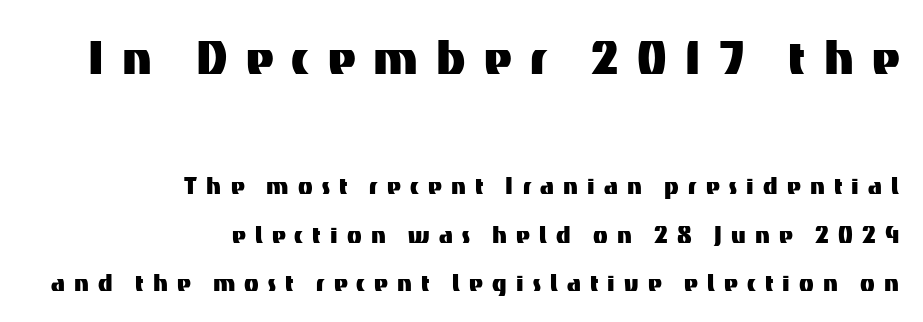
These lines are rendered in a variable-pitch font. Size contrast runs from large at the top to small at the bottom. Inter-character spacing is expanded well beyond the font's built-in metrics. Vertical strokes here are truly vertical.
